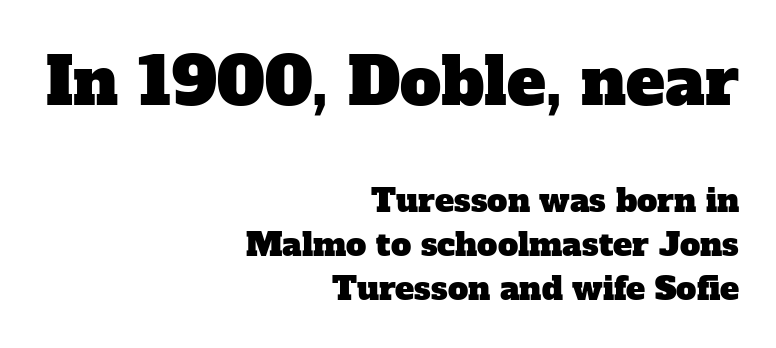
Q: Is the typeface a serif or a sans-serif typeface? A: Serif.
Q: Is the text underlined? A: No.
Q: How is the paragraph aligned? A: Right-aligned.
Q: Is the spacing between letters normal or unusually wide? A: Normal.
Q: Is the spacing between lines tight, normal or loose? A: Normal.
Q: Which block of text is set in a larger size, the first (top) or the second (bottom)? A: The first (top) one.
Q: Width (condensed, normal, or wide)? A: Normal.
Q: Stroke contrast? A: Low.
Q: x-height? A: Medium.
Q: Monospaced? A: No.
